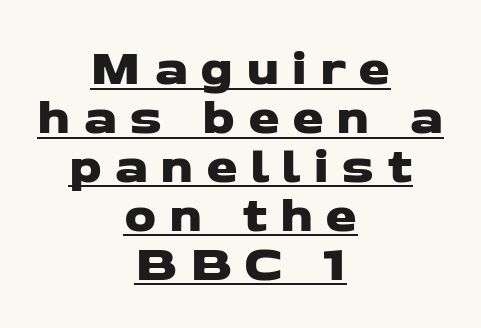
{"serif": "no", "width": "wide", "stroke_contrast": "low", "x_height": "medium", "monospaced": "no", "underline": "yes", "align": "center", "line_spacing": "tight", "line_spacing_ratio": 0.96, "letter_spacing": "wide", "letter_spacing_em": 0.24, "glyph_px": 51}
